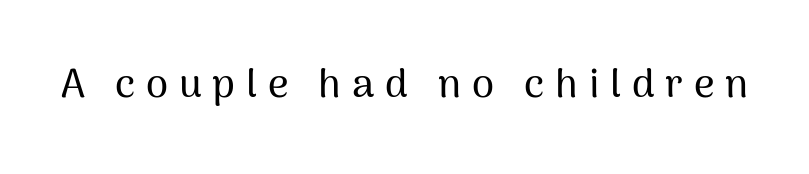
{"serif": "no", "italic": "no", "width": "normal", "stroke_contrast": "medium", "x_height": "medium", "monospaced": "no", "underline": "no", "letter_spacing": "wide", "letter_spacing_em": 0.27, "glyph_px": 40}
